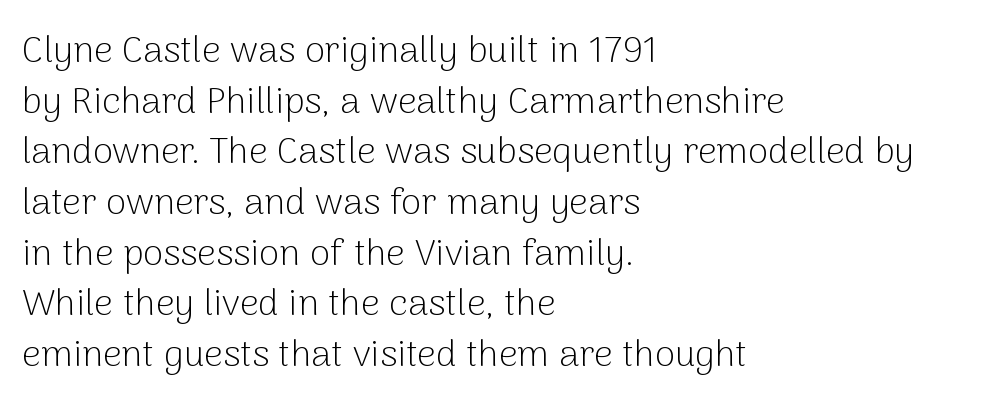
{"serif": "no", "italic": "no", "bold": "no", "weight": "light", "width": "normal", "stroke_contrast": "low", "x_height": "medium", "monospaced": "no", "underline": "no", "align": "left", "line_spacing": "normal", "line_spacing_ratio": 1.37, "letter_spacing": "normal", "letter_spacing_em": 0.0, "glyph_px": 37}
